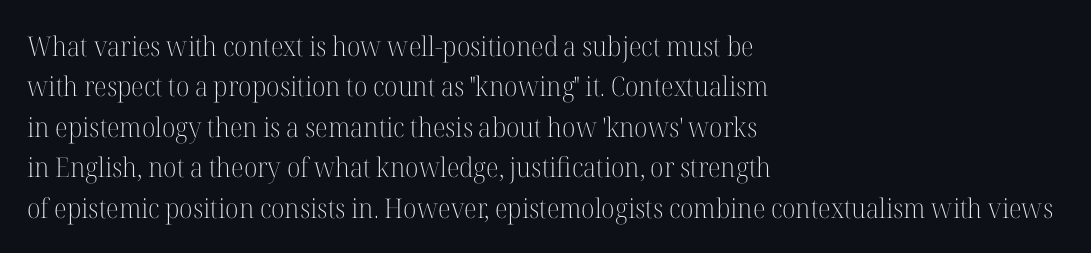
The passage shown stacks its lines at a standard gap. Students, note that the glyphs here touch the page at normal intervals. This reads as an unemphasized weight, regular at the heaviest. Typeset ragged right — the left edge is the straight one. No italicization has been applied; the sample stays upright.
